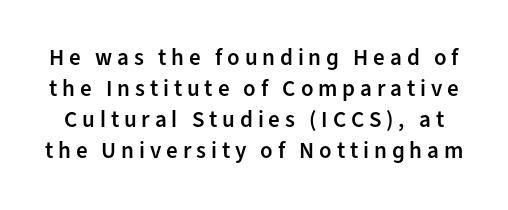
Q: Is the text bold? A: Semi-bold.
Q: Is the text italic (slanted)? A: No, it is upright.
Q: Is the text underlined? A: No.
Q: Is the spacing between letters normal or unusually wide? A: Unusually wide.
Q: Is the spacing between lines tight, normal or loose? A: Normal.
